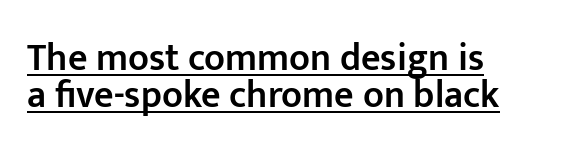
{"serif": "no", "italic": "no", "bold": "semi", "weight": "semibold", "width": "normal", "stroke_contrast": "low", "x_height": "medium", "monospaced": "no", "underline": "yes", "align": "left", "line_spacing": "tight", "line_spacing_ratio": 0.97, "letter_spacing": "normal", "letter_spacing_em": 0.0, "glyph_px": 38}
